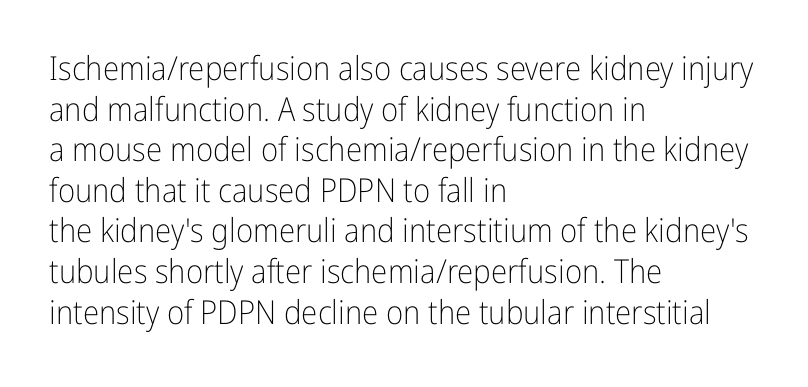
Unmarked baselines from the first word to the last. Every row of glyphs begins at an identical x-position on the left. Honestly, the letter spacing is just normal — you wouldn't notice it. Weight: in the light-to-regular range. Every stem runs plumb, perpendicular to the baseline.
